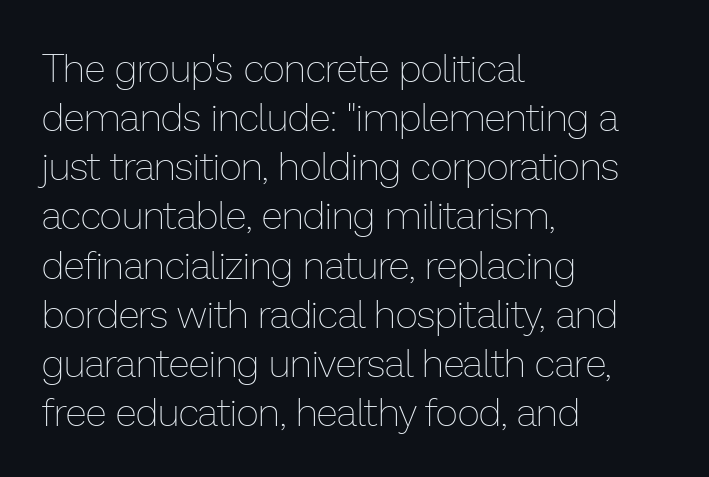
{"italic": "no", "bold": "no", "weight": "thin", "width": "normal", "stroke_contrast": "low", "x_height": "medium", "monospaced": "no", "underline": "no", "align": "left", "line_spacing": "normal", "line_spacing_ratio": 1.26, "letter_spacing": "normal", "letter_spacing_em": 0.0, "glyph_px": 39}
